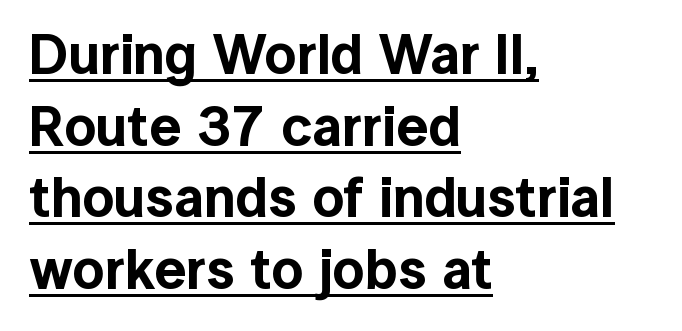
Unlike italic type, these characters show no tilt at all. This sample has the flowing, uneven cadence of proportional lettering. The face used here appears with an underline applied. The designer left line spacing at the default. The face used here is a sans, in the tradition of grotesques and geometrics.
